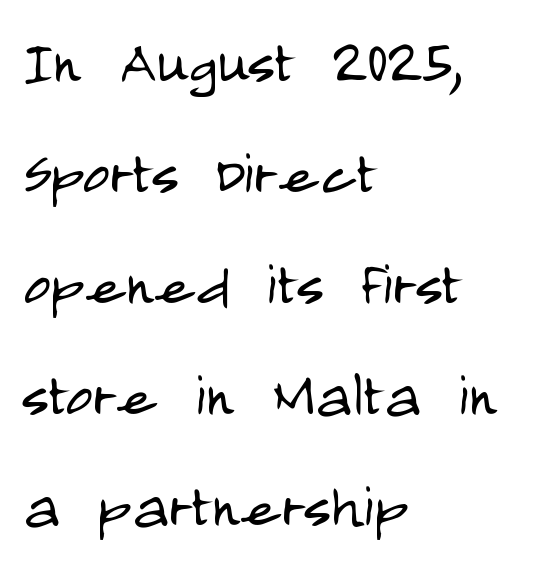
The image shows 75 px light, condensed sans-serif type, upright; set left-aligned, normal line spacing (1.48x), normal letter spacing, not underlined; low stroke contrast and a large x-height.
